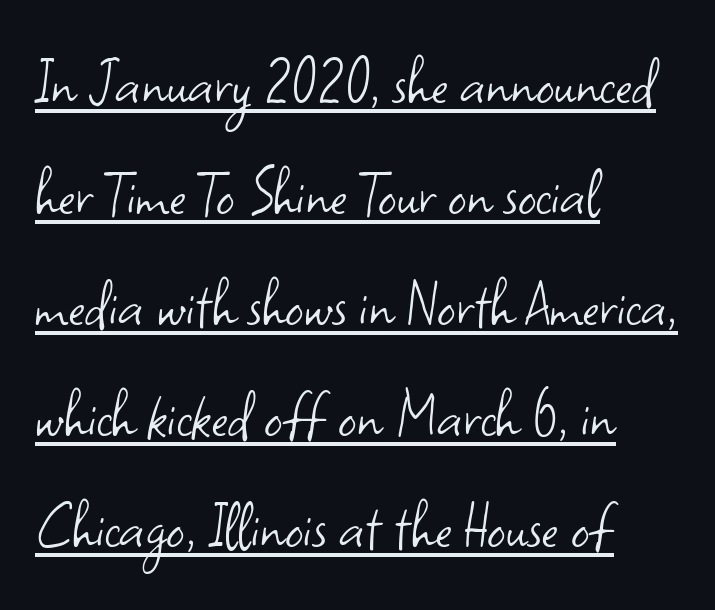
The glyphs are accompanied by a horizontal stroke just below them. Weight class: somewhere from thin through regular. The rendering shows plain stroke endings on the letterforms — a sans-serif design. Notice how the passage keeps a crisp vertical edge on the left only. Varying glyph widths throughout — classic text-font behaviour.
